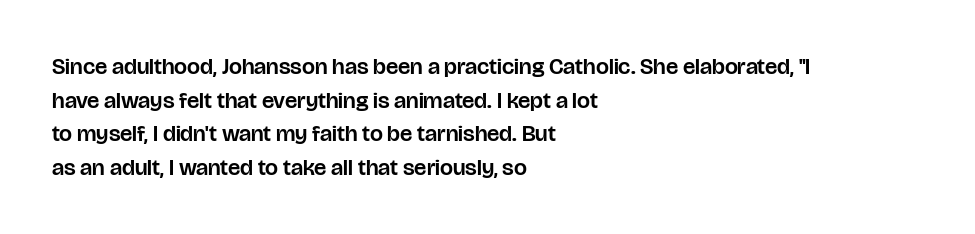
Q: Is the text italic (slanted)? A: No, it is upright.
Q: Is the text underlined? A: No.
Q: How is the paragraph aligned? A: Left-aligned.
Q: Is the spacing between letters normal or unusually wide? A: Normal.
Q: Is the spacing between lines tight, normal or loose? A: Normal.
